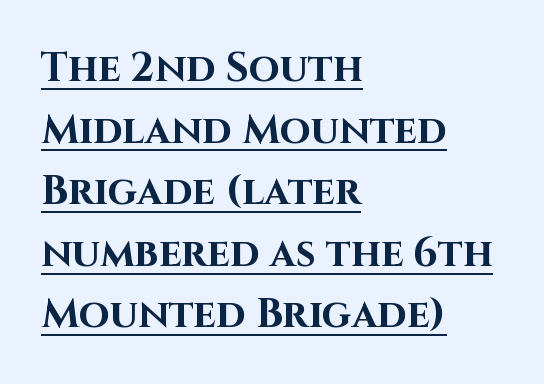
Reading down the column, the eye jumps a familiar distance to each next line. This is heavy type, rendered in bold. Is the block centered? No — it sits flush against the left margin. Is there any slant? The stems are plumb.
